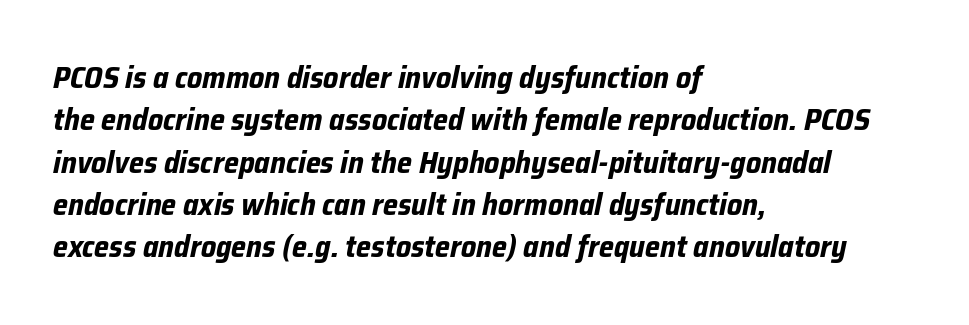
The image shows 30 px bold type, italic (leaning right); set left-aligned, normal line spacing (1.41x), normal letter spacing, not underlined; low stroke contrast and a medium x-height.
